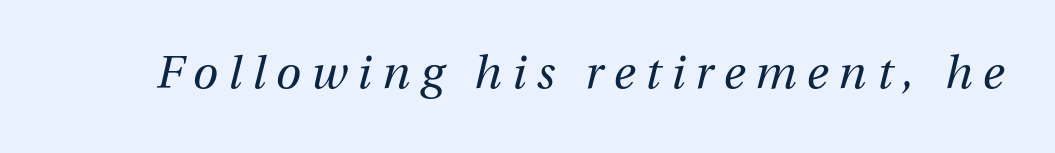
Q: Is the text bold? A: No.
Q: Is the text italic (slanted)? A: Yes, it leans right by about 13 degrees.
Q: Is the text underlined? A: No.
Q: Is the spacing between letters normal or unusually wide? A: Unusually wide.
Q: Width (condensed, normal, or wide)? A: Normal.
Q: Stroke contrast? A: Medium.
Q: x-height? A: Medium.
Q: Monospaced? A: No.
